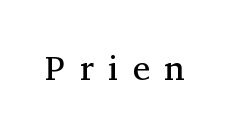
Q: Is the text bold? A: No.
Q: Is the text italic (slanted)? A: No, it is upright.
Q: Is the typeface a serif or a sans-serif typeface? A: Serif.
Q: Is the text underlined? A: No.
Q: Is the spacing between letters normal or unusually wide? A: Unusually wide.
Q: Width (condensed, normal, or wide)? A: Normal.
Q: Stroke contrast? A: Medium.
Q: x-height? A: Medium.
Q: Monospaced? A: No.
